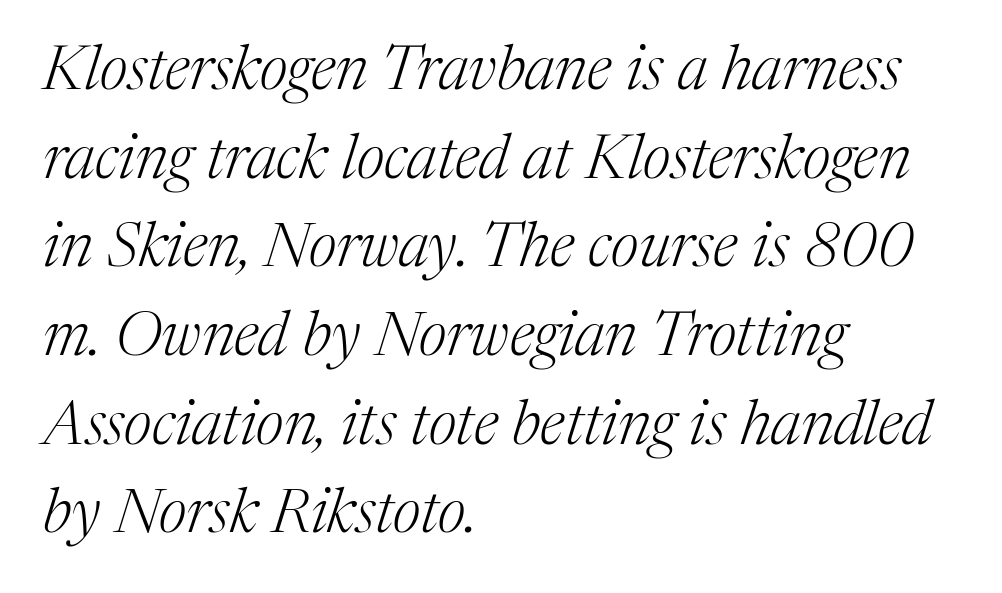
Q: Is the text bold? A: No.
Q: Is the text italic (slanted)? A: Yes, it leans right by about 17 degrees.
Q: Is the typeface a serif or a sans-serif typeface? A: Serif.
Q: Is the text underlined? A: No.
Q: How is the paragraph aligned? A: Left-aligned.
Q: Is the spacing between letters normal or unusually wide? A: Normal.
Q: Is the spacing between lines tight, normal or loose? A: Normal.
Q: Width (condensed, normal, or wide)? A: Normal.
Q: Stroke contrast? A: Medium.
Q: x-height? A: Medium.
Q: Monospaced? A: No.
